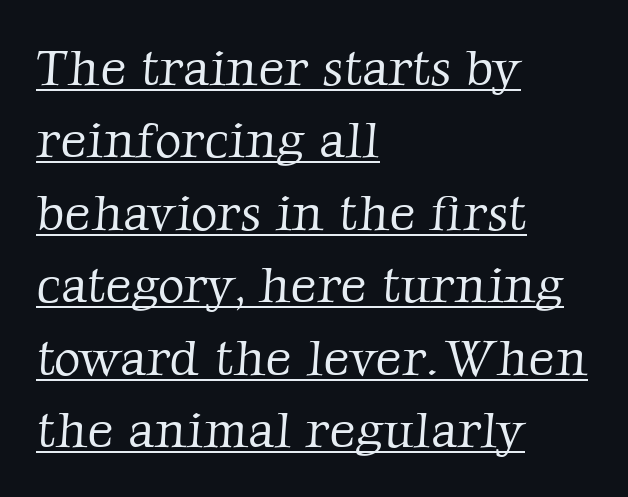
Q: Is the text bold? A: No.
Q: Is the typeface a serif or a sans-serif typeface? A: Serif.
Q: Is the text underlined? A: Yes.
Q: How is the paragraph aligned? A: Left-aligned.
Q: Is the spacing between letters normal or unusually wide? A: Normal.
Q: Is the spacing between lines tight, normal or loose? A: Normal.
Q: Width (condensed, normal, or wide)? A: Normal.
Q: Stroke contrast? A: Low.
Q: x-height? A: Medium.
Q: Monospaced? A: No.
